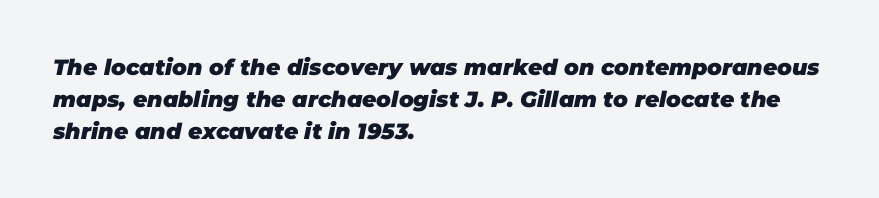
Beneath every word, the page is bare. Compared with typical paragraphs, the rows here are spaced about the same. Slant detected: the letters are inclined. Heavy-handed strokes throughout: this text is bold.
